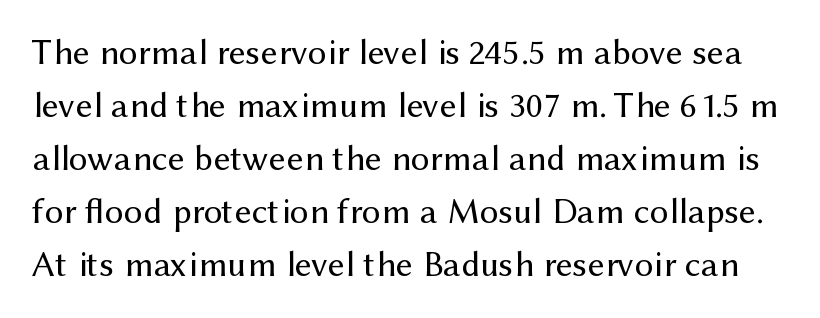
Q: Is the text bold? A: No.
Q: Is the text italic (slanted)? A: No, it is upright.
Q: Is the typeface a serif or a sans-serif typeface? A: Sans-serif.
Q: Is the text underlined? A: No.
Q: Is the spacing between letters normal or unusually wide? A: Normal.
Q: Is the spacing between lines tight, normal or loose? A: Normal.
Q: Width (condensed, normal, or wide)? A: Normal.
Q: Stroke contrast? A: Medium.
Q: x-height? A: Medium.
Q: Monospaced? A: No.
